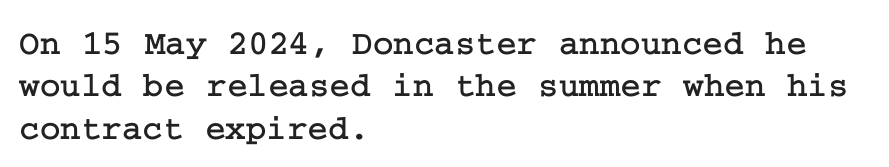
The image shows 35 px serif type, upright; set left-aligned, line spacing 1.21x, normal letter spacing, not underlined; low stroke contrast and a medium x-height.
